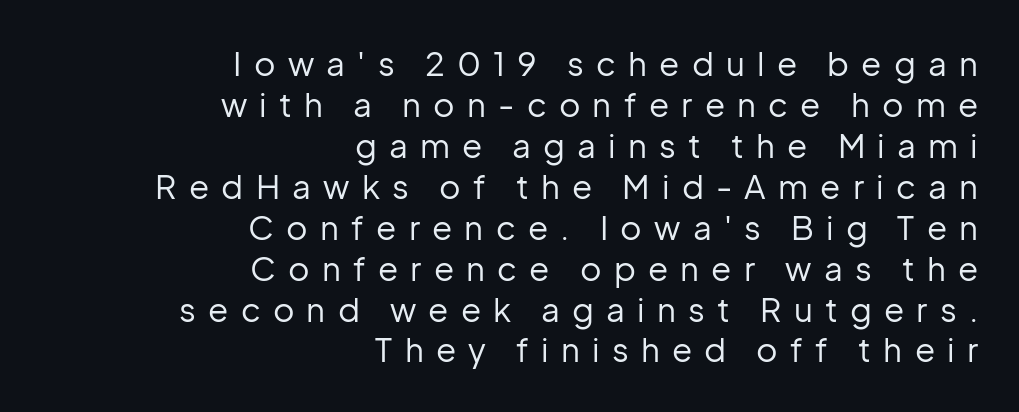
Q: Is the text bold? A: No.
Q: Is the text italic (slanted)? A: No, it is upright.
Q: Is the typeface a serif or a sans-serif typeface? A: Sans-serif.
Q: Is the text underlined? A: No.
Q: How is the paragraph aligned? A: Right-aligned.
Q: Is the spacing between letters normal or unusually wide? A: Unusually wide.
Q: Width (condensed, normal, or wide)? A: Normal.
Q: Stroke contrast? A: Low.
Q: x-height? A: Medium.
Q: Monospaced? A: No.
